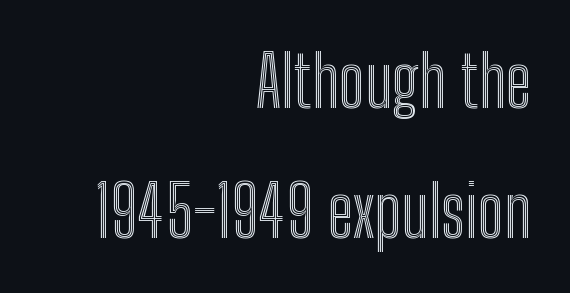
{"italic": "no", "width": "condensed", "x_height": "medium", "monospaced": "no", "underline": "no", "align": "right", "line_spacing_ratio": 1.86, "letter_spacing": "normal", "letter_spacing_em": 0.0, "glyph_px": 70}
